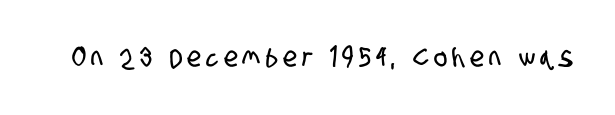
The image shows 28 px condensed sans-serif type; set not underlined; low stroke contrast and a large x-height.
